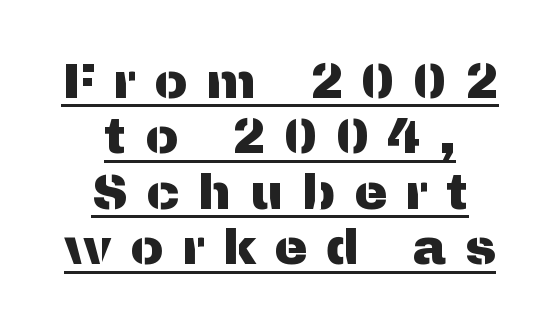
{"serif": "no", "italic": "no", "width": "normal", "stroke_contrast": "medium", "x_height": "medium", "monospaced": "no", "underline": "yes", "align": "center", "line_spacing": "tight", "line_spacing_ratio": 1.11, "letter_spacing": "wide", "letter_spacing_em": 0.37, "glyph_px": 50}
